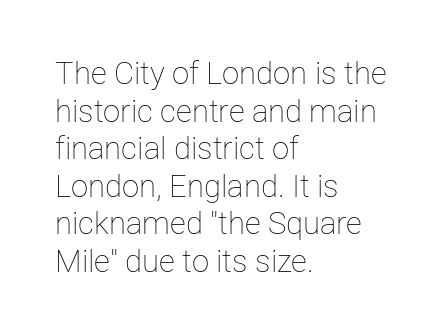
Q: Is the text bold? A: No.
Q: Is the text italic (slanted)? A: No, it is upright.
Q: Is the text underlined? A: No.
Q: How is the paragraph aligned? A: Left-aligned.
Q: Is the spacing between letters normal or unusually wide? A: Normal.
Q: Width (condensed, normal, or wide)? A: Normal.
Q: Stroke contrast? A: Low.
Q: x-height? A: Medium.
Q: Monospaced? A: No.
